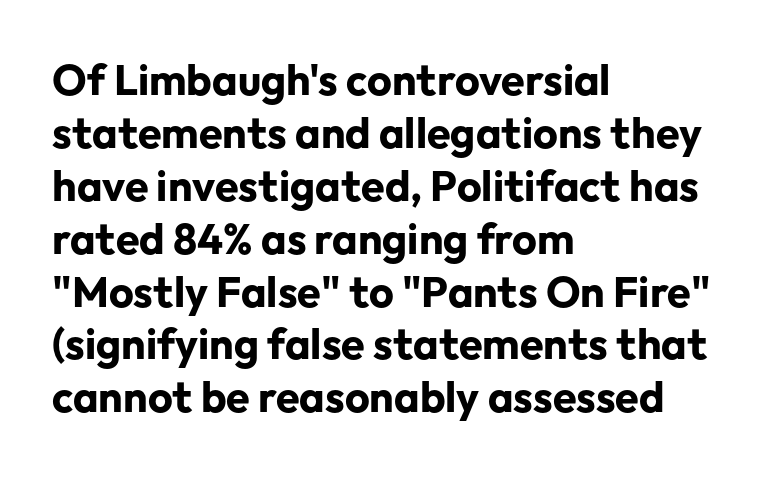
The image shows 43 px bold sans-serif type, upright; set left-aligned, line spacing 1.23x, normal letter spacing, not underlined; low stroke contrast and a medium x-height.
